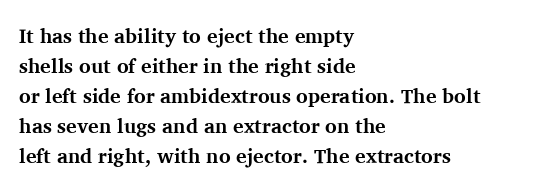
Alignment: flush left. Tall strokes in this sample are plumb rather than angled. Successive baselines arrive at the customary interval. The rendering uses a bold face; every stroke is thick and dark. The specimen omits any rule beneath the text block's lines. Short note: letters normally spaced.
